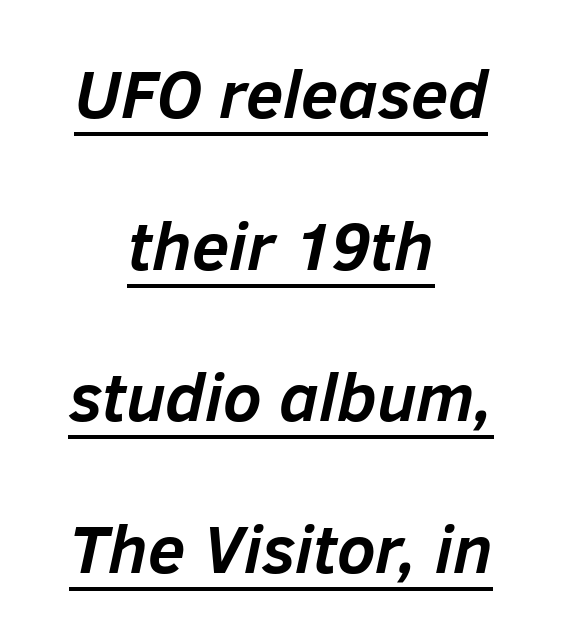
Spacing verdict: proportional, widths tailored to each character. Does the lettering tilt? It does — this is italic. The lines are quadded center. Honestly, the letter spacing is just normal — you wouldn't notice it. This rendering features underlined lettering.
